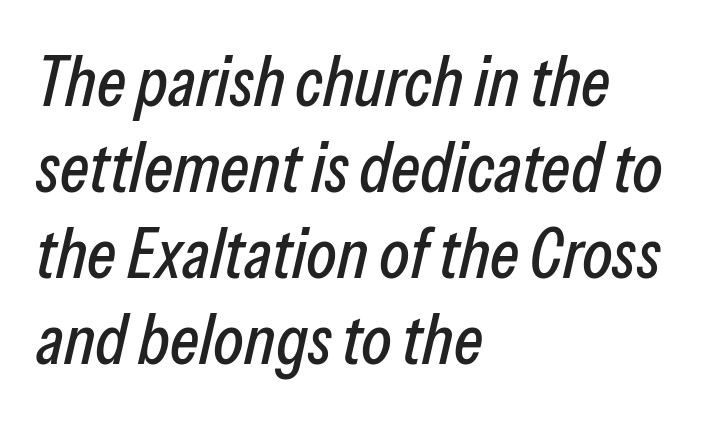
Q: Is the text italic (slanted)? A: Yes, it leans right by about 13 degrees.
Q: Is the text underlined? A: No.
Q: How is the paragraph aligned? A: Left-aligned.
Q: Is the spacing between letters normal or unusually wide? A: Normal.
Q: Width (condensed, normal, or wide)? A: Condensed.
Q: Stroke contrast? A: Low.
Q: x-height? A: Medium.
Q: Monospaced? A: No.
